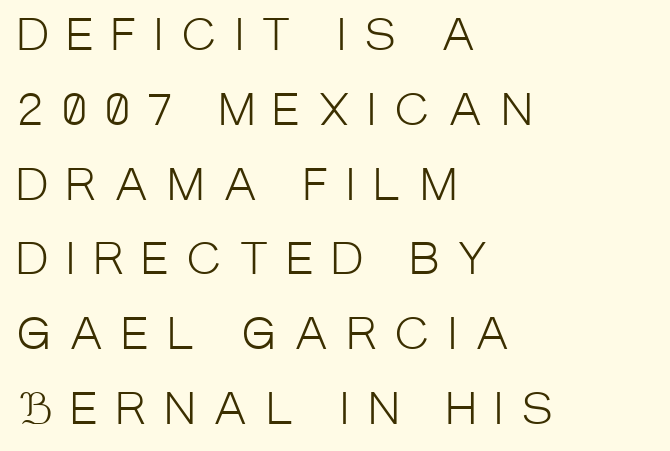
{"serif": "no", "italic": "no", "bold": "no", "weight": "light", "width": "condensed", "stroke_contrast": "low", "x_height": "large", "monospaced": "no", "underline": "no", "align": "left", "line_spacing_ratio": 1.78, "letter_spacing": "wide", "letter_spacing_em": 0.44, "glyph_px": 42}
